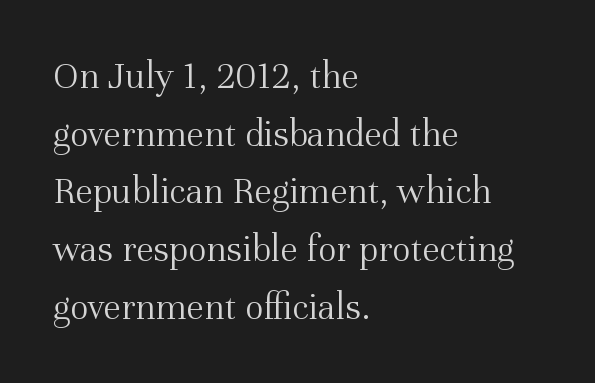
Q: Is the text bold? A: No.
Q: Is the text italic (slanted)? A: No, it is upright.
Q: Is the typeface a serif or a sans-serif typeface? A: Serif.
Q: Is the text underlined? A: No.
Q: How is the paragraph aligned? A: Left-aligned.
Q: Is the spacing between letters normal or unusually wide? A: Normal.
Q: Is the spacing between lines tight, normal or loose? A: Normal.
Q: Width (condensed, normal, or wide)? A: Normal.
Q: Stroke contrast? A: Medium.
Q: x-height? A: Medium.
Q: Monospaced? A: No.
